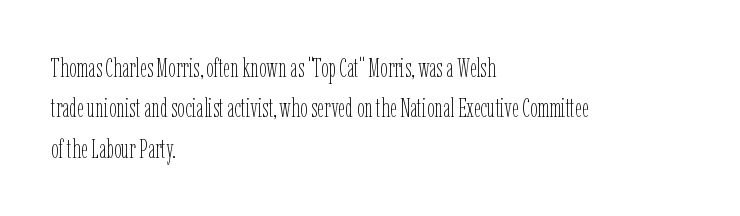
Q: Is the text bold? A: No.
Q: Is the text italic (slanted)? A: No, it is upright.
Q: Is the text underlined? A: No.
Q: How is the paragraph aligned? A: Left-aligned.
Q: Is the spacing between letters normal or unusually wide? A: Normal.
Q: Is the spacing between lines tight, normal or loose? A: Normal.
